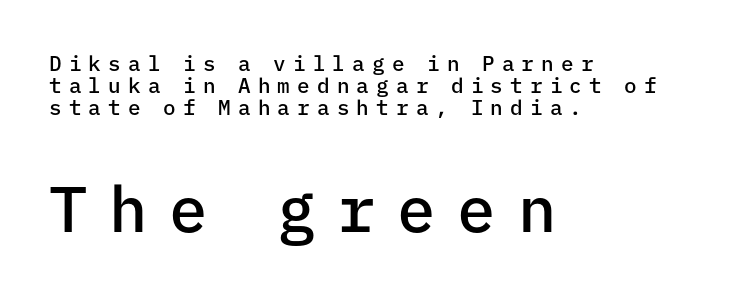
The typography opts for an upright posture over an oblique one. In terms of letterform style, serifs are entirely absent. In CSS terms this would be text-align: left. The string is rendered with underlining switched off. Block two is the big one; block one sits smaller above it. Each letter, wide or thin by design, is forced into the same width here.
